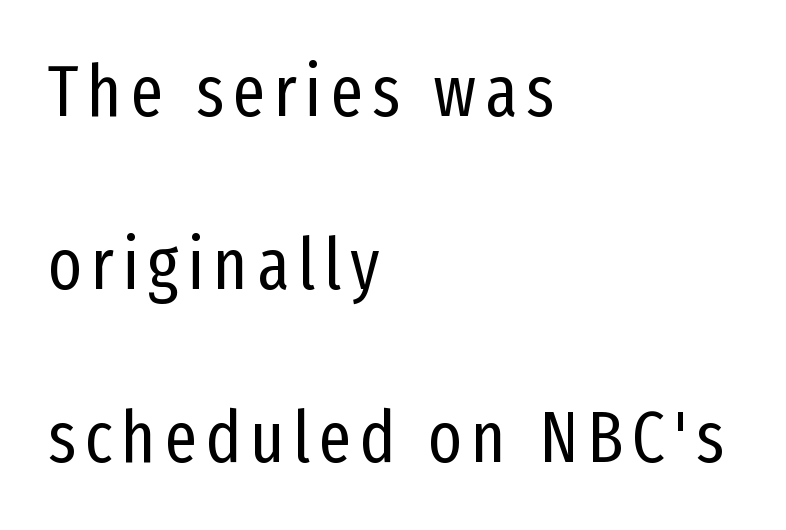
{"serif": "no", "italic": "no", "bold": "no", "weight": "regular", "width": "condensed", "stroke_contrast": "low", "x_height": "medium", "monospaced": "no", "underline": "no", "align": "left", "line_spacing": "loose", "line_spacing_ratio": 2.4, "glyph_px": 72}
